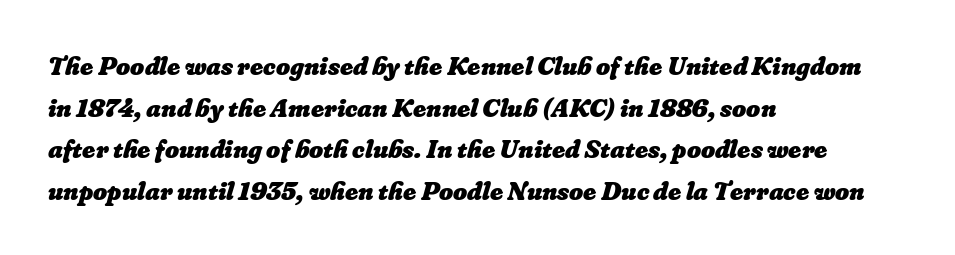
The image shows 27 px bold type; set left-aligned, normal line spacing (1.54x), normal letter spacing, not underlined.
